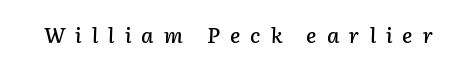
{"italic": "yes", "lean": "right", "slant_degrees": 2, "underline": "no", "letter_spacing": "wide", "letter_spacing_em": 0.48, "glyph_px": 21}
